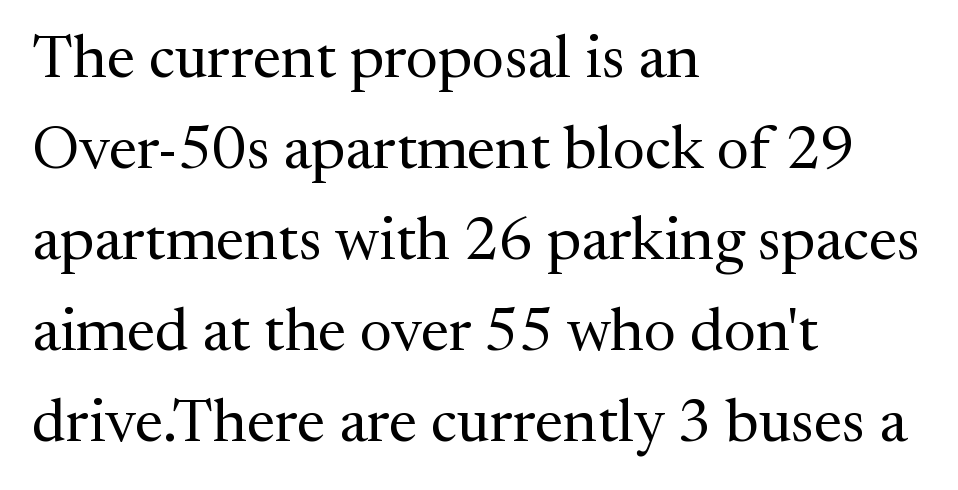
Q: Is the text bold? A: No.
Q: Is the text italic (slanted)? A: No, it is upright.
Q: Is the typeface a serif or a sans-serif typeface? A: Serif.
Q: Is the text underlined? A: No.
Q: How is the paragraph aligned? A: Left-aligned.
Q: Is the spacing between letters normal or unusually wide? A: Normal.
Q: Is the spacing between lines tight, normal or loose? A: Normal.
Q: Width (condensed, normal, or wide)? A: Normal.
Q: Stroke contrast? A: Medium.
Q: x-height? A: Medium.
Q: Monospaced? A: No.
